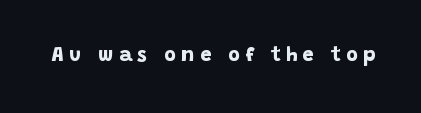
The image shows 20 px bold type; set unusually wide letter spacing (+0.27 em), not underlined.
